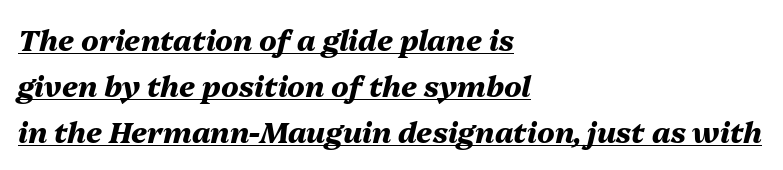
Horizontal alignment here is leftward, the default for most running prose. Tracking here is standard; glyphs follow each other at the usual distance. Each new line begins a customary step beneath the previous one. The letters are bold, with thick, heavy strokes. Note the varied advance widths — an 'i' is clearly narrower than an 'm'. The sample's only ornament is a line tracing under the words.
